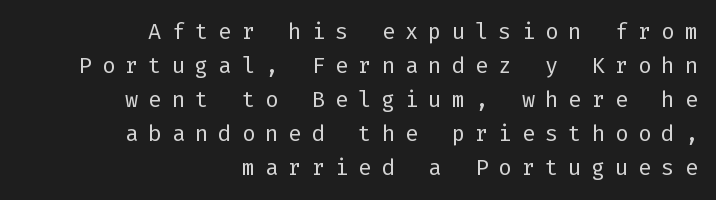
Q: Is the text bold? A: No.
Q: Is the text italic (slanted)? A: No, it is upright.
Q: Is the text underlined? A: No.
Q: How is the paragraph aligned? A: Right-aligned.
Q: Is the spacing between letters normal or unusually wide? A: Unusually wide.
Q: Is the spacing between lines tight, normal or loose? A: Normal.
